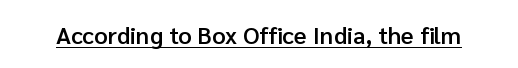
Q: Is the text bold? A: Semi-bold.
Q: Is the text italic (slanted)? A: No, it is upright.
Q: Is the text underlined? A: Yes.
Q: Is the spacing between letters normal or unusually wide? A: Normal.
